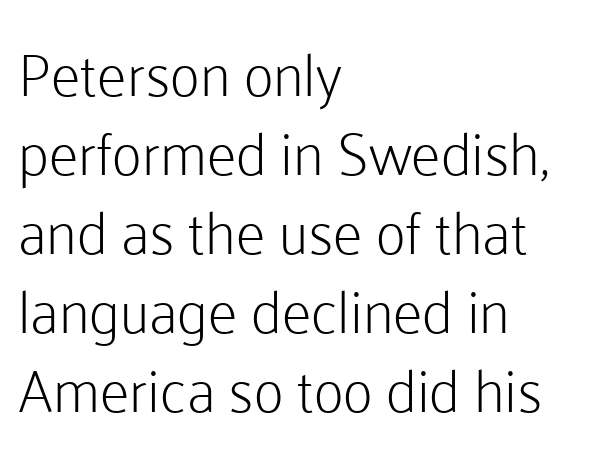
These lines are rendered in a variable-pitch font. Nobody touched the tracking dial on this one. A roman cut, with each character standing at attention. On a weight scale, this lands at 450 or below.
